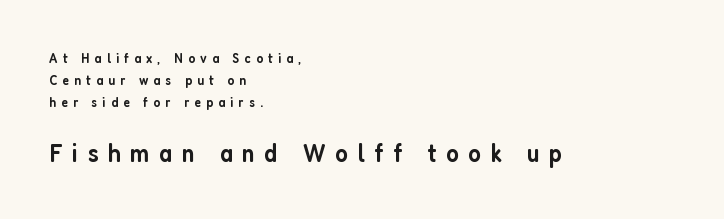
{"italic": "no", "bold": "semi", "underline": "no", "align": "left", "line_spacing": "normal", "line_spacing_ratio": 1.58, "letter_spacing": "wide", "letter_spacing_em": 0.37, "larger_block": "second", "size_ratio": 1.86, "glyph_px": 26}
